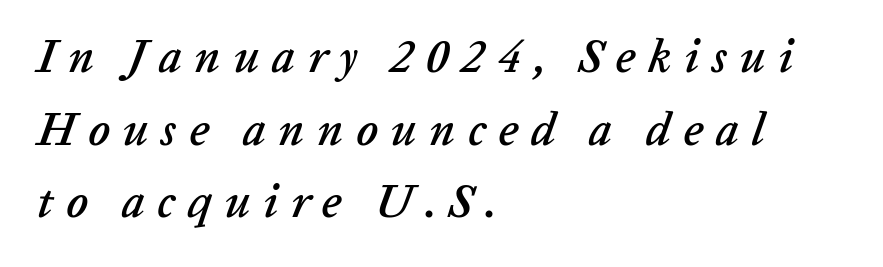
Q: Is the text italic (slanted)? A: Yes, it leans right by about 20 degrees.
Q: Is the text underlined? A: No.
Q: How is the paragraph aligned? A: Left-aligned.
Q: Is the spacing between letters normal or unusually wide? A: Unusually wide.
Q: Is the spacing between lines tight, normal or loose? A: Normal.
Q: Width (condensed, normal, or wide)? A: Normal.
Q: Stroke contrast? A: Low.
Q: x-height? A: Medium.
Q: Monospaced? A: No.
